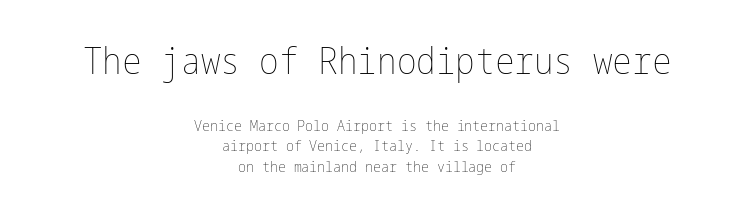
The designer gave the opening block more size than the closing block. This sample uses plain, unmodified letter spacing. The block of text has a typical density, with ordinary space between rows. Just letters on the line, the space beneath them empty.
